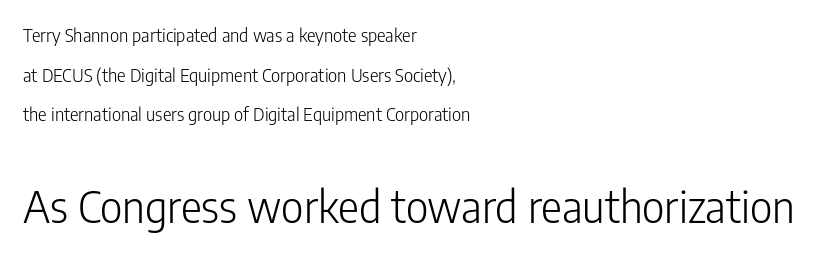
{"serif": "no", "italic": "no", "bold": "no", "weight": "light", "width": "condensed", "stroke_contrast": "low", "x_height": "medium", "monospaced": "no", "underline": "no", "align": "left", "line_spacing": "loose", "line_spacing_ratio": 2.2, "letter_spacing": "normal", "letter_spacing_em": 0.0, "larger_block": "second", "size_ratio": 2.44, "glyph_px": 44}
